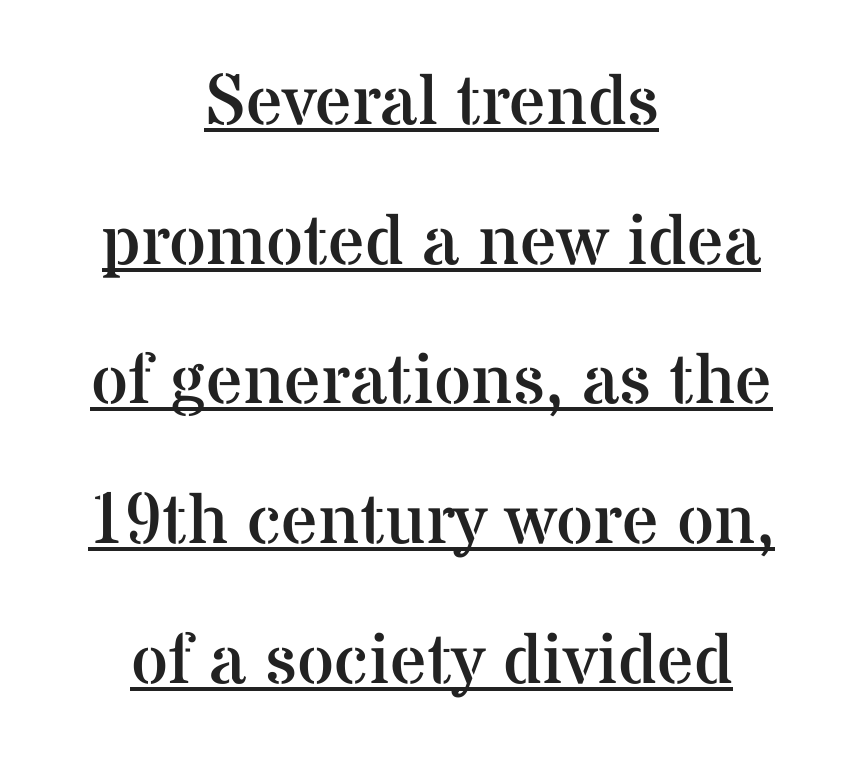
The image shows 72 px regular-weight serif type, upright; set centered, loose line spacing (1.94x), normal letter spacing, underlined; medium stroke contrast and a medium x-height.
